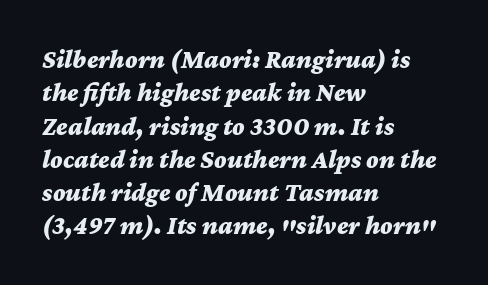
{"italic": "yes", "lean": "right", "slant_degrees": 12, "bold": "yes", "underline": "no", "align": "left", "line_spacing": "normal", "line_spacing_ratio": 1.28, "letter_spacing": "normal", "letter_spacing_em": 0.0, "glyph_px": 26}
